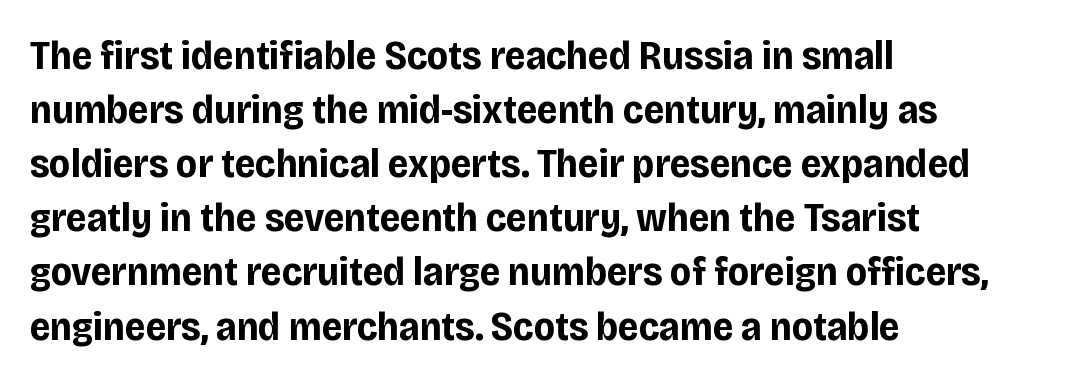
The image shows 41 px bold, condensed sans-serif type, upright; set left-aligned, normal line spacing (1.32x), normal letter spacing, not underlined; low stroke contrast and a large x-height.
